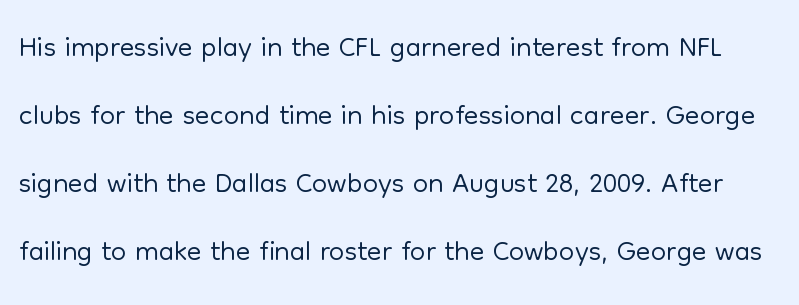
Is the letter spacing exaggerated? No — it looks like the ordinary default. Unlike italic type, these characters show no tilt at all. Nothing sits at the stroke ends, so this counts as sans-serif. Character widths vary here, with narrow letters taking less room than wide ones. The letterforms sit at book weight or below. The vertical gap from one line to the next is medium.
